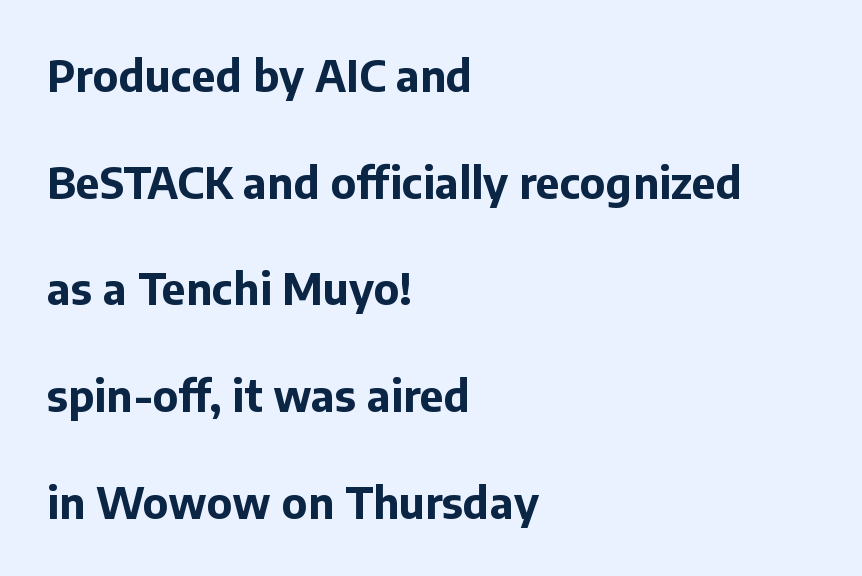
The image shows 43 px bold sans-serif type, upright; set left-aligned, loose line spacing (2.48x), normal letter spacing, not underlined; low stroke contrast and a medium x-height.
